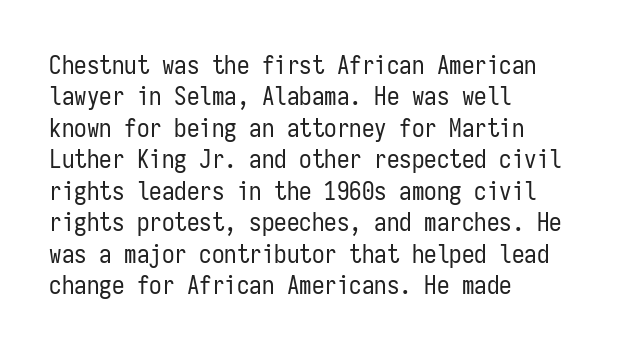
Q: Is the text bold? A: No.
Q: Is the text italic (slanted)? A: No, it is upright.
Q: Is the text underlined? A: No.
Q: How is the paragraph aligned? A: Left-aligned.
Q: Is the spacing between letters normal or unusually wide? A: Normal.
Q: Is the spacing between lines tight, normal or loose? A: Normal.
